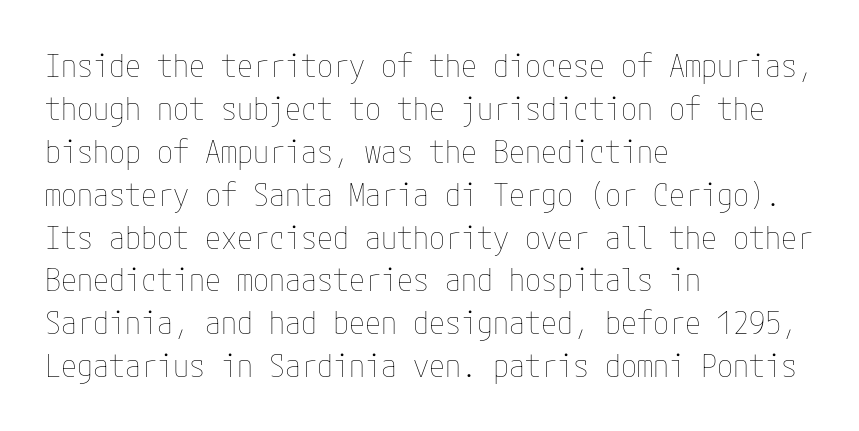
Q: Is the text bold? A: No.
Q: Is the text italic (slanted)? A: No, it is upright.
Q: Is the text underlined? A: No.
Q: How is the paragraph aligned? A: Left-aligned.
Q: Is the spacing between letters normal or unusually wide? A: Normal.
Q: Is the spacing between lines tight, normal or loose? A: Normal.
Q: Width (condensed, normal, or wide)? A: Condensed.
Q: Stroke contrast? A: Low.
Q: x-height? A: Medium.
